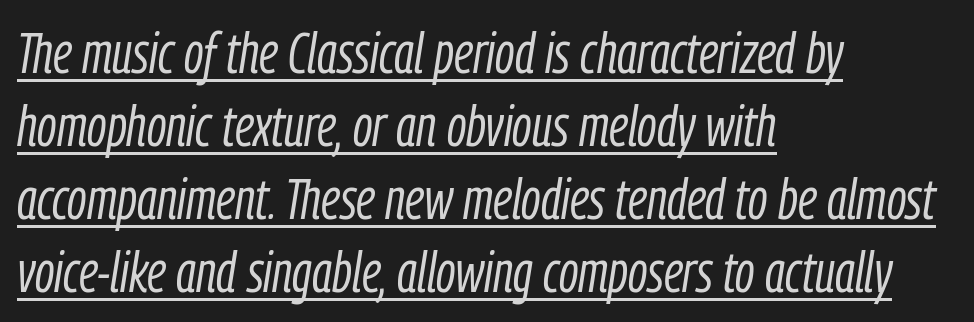
The image shows 57 px light, condensed type, italic (leaning right); set left-aligned, normal line spacing (1.28x), normal letter spacing, underlined; low stroke contrast and a medium x-height.
